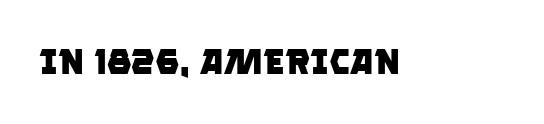
{"serif": "no", "bold": "yes", "weight": "heavy", "width": "normal", "stroke_contrast": "low", "x_height": "large", "monospaced": "no", "underline": "no", "letter_spacing": "normal", "letter_spacing_em": 0.0, "glyph_px": 35}
